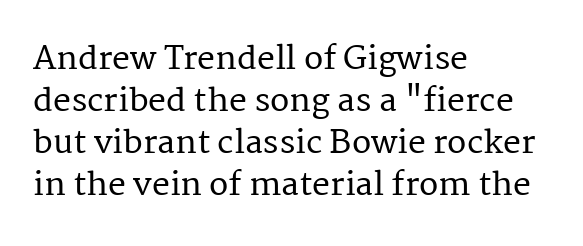
{"serif": "yes", "italic": "no", "width": "normal", "stroke_contrast": "medium", "x_height": "medium", "monospaced": "no", "underline": "no", "align": "left", "line_spacing": "normal", "line_spacing_ratio": 1.31, "letter_spacing": "normal", "letter_spacing_em": 0.0, "glyph_px": 32}
